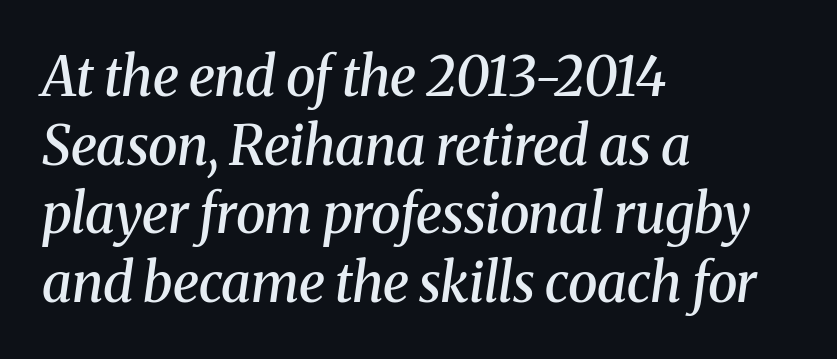
The characters display serif detailing at their extremities. The face used here is proportionally spaced, like ordinary book or web type. The gaps between neighbouring characters are ordinary and unremarkable. The setting favours the left margin, as ordinary paragraphs usually do.
